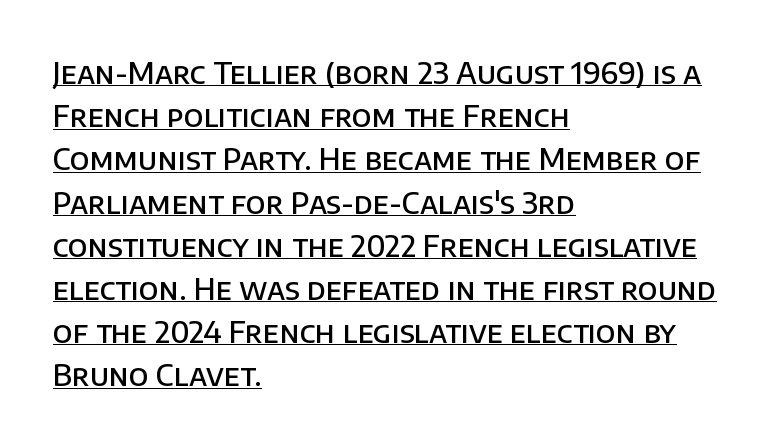
Q: Is the text bold? A: Semi-bold.
Q: Is the text italic (slanted)? A: No, it is upright.
Q: Is the typeface a serif or a sans-serif typeface? A: Sans-serif.
Q: Is the text underlined? A: Yes.
Q: How is the paragraph aligned? A: Left-aligned.
Q: Is the spacing between letters normal or unusually wide? A: Normal.
Q: Is the spacing between lines tight, normal or loose? A: Normal.
Q: Width (condensed, normal, or wide)? A: Normal.
Q: Stroke contrast? A: Low.
Q: x-height? A: Large.
Q: Monospaced? A: No.
